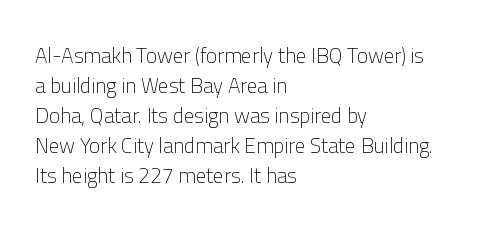
Q: Is the text bold? A: No.
Q: Is the text italic (slanted)? A: No, it is upright.
Q: Is the text underlined? A: No.
Q: How is the paragraph aligned? A: Left-aligned.
Q: Is the spacing between letters normal or unusually wide? A: Normal.
Q: Is the spacing between lines tight, normal or loose? A: Normal.
